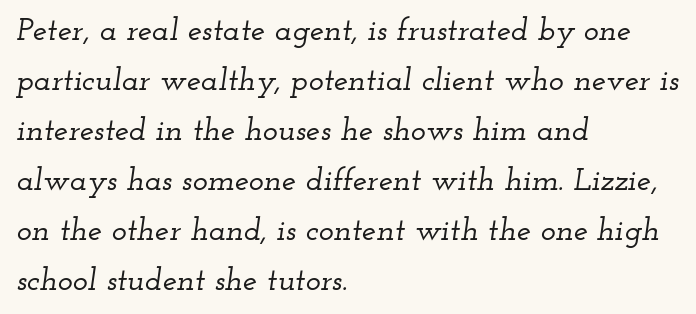
{"serif": "yes", "italic": "yes", "lean": "right", "slant_degrees": 12, "width": "wide", "stroke_contrast": "low", "x_height": "small", "monospaced": "no", "underline": "no", "align": "left", "line_spacing": "normal", "line_spacing_ratio": 1.56, "letter_spacing": "normal", "letter_spacing_em": 0.0, "glyph_px": 32}
